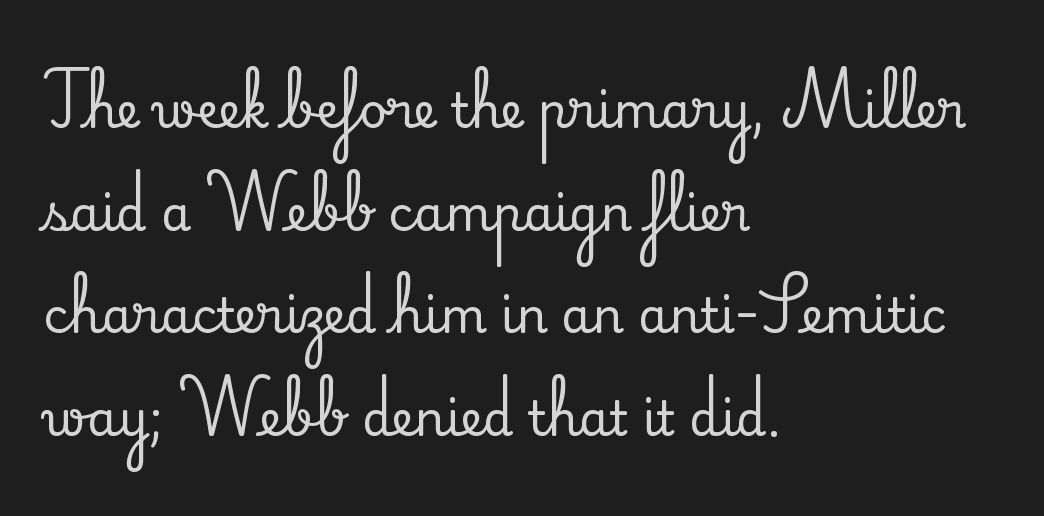
Short and long lines alike share a common starting point at left. Standard letterfit; no display-style spreading of the glyphs. Baseline-to-baseline distance is far greater than the letter height. No word sits above an underline. These lines were composed using upright roman letters.
